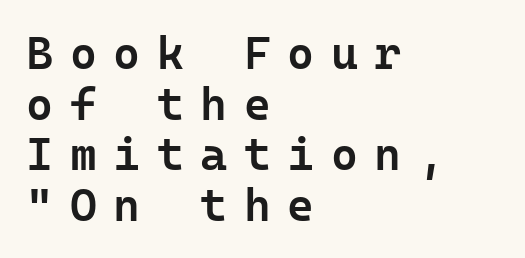
These lines were composed using upright roman letters. Here the glyphs are tracked loosely, breaking word shapes into spaced letters. Does the type have serifs? No, each stem ends abruptly. A bit beefed up — I'd call it semibold rather than bold.
